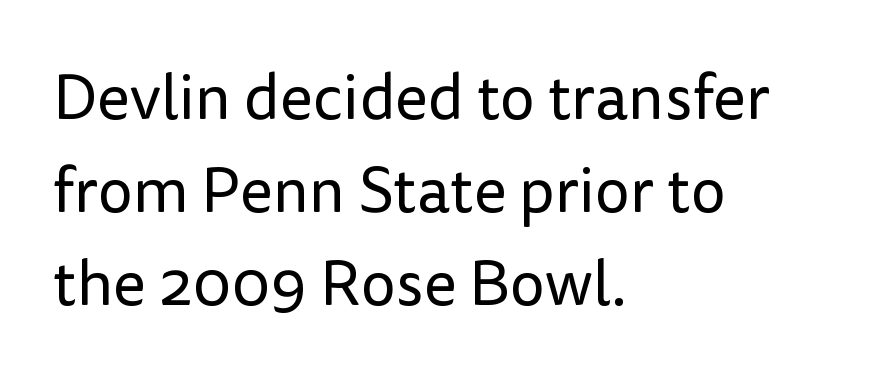
{"serif": "no", "italic": "no", "bold": "no", "weight": "regular", "width": "normal", "stroke_contrast": "low", "x_height": "medium", "monospaced": "no", "underline": "no", "align": "left", "line_spacing": "normal", "line_spacing_ratio": 1.48, "letter_spacing": "normal", "letter_spacing_em": 0.0, "glyph_px": 63}
